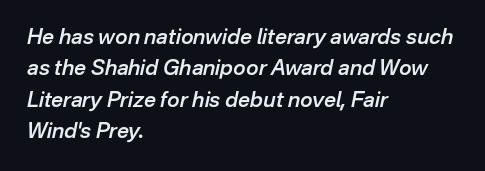
Q: Is the text bold? A: Semi-bold.
Q: Is the text italic (slanted)? A: Yes, it leans right by about 12 degrees.
Q: Is the text underlined? A: No.
Q: How is the paragraph aligned? A: Left-aligned.
Q: Is the spacing between letters normal or unusually wide? A: Normal.
Q: Is the spacing between lines tight, normal or loose? A: Normal.
